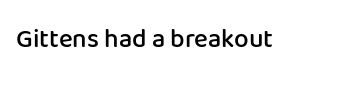
Q: Is the text bold? A: Semi-bold.
Q: Is the text italic (slanted)? A: No, it is upright.
Q: Is the text underlined? A: No.
Q: Is the spacing between letters normal or unusually wide? A: Normal.
